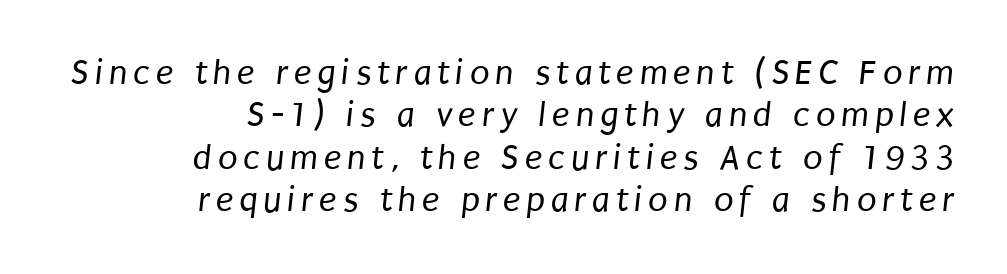
{"serif": "no", "bold": "no", "weight": "regular", "width": "condensed", "stroke_contrast": "low", "x_height": "large", "monospaced": "no", "underline": "no", "align": "right", "line_spacing_ratio": 1.18, "glyph_px": 36}
